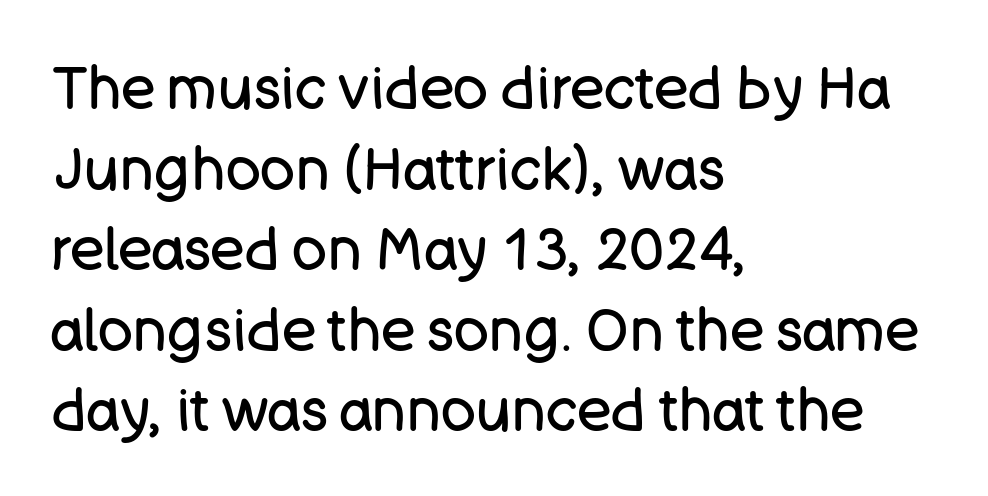
Q: Is the text bold? A: No.
Q: Is the text italic (slanted)? A: No, it is upright.
Q: Is the typeface a serif or a sans-serif typeface? A: Sans-serif.
Q: Is the text underlined? A: No.
Q: How is the paragraph aligned? A: Left-aligned.
Q: Is the spacing between letters normal or unusually wide? A: Normal.
Q: Is the spacing between lines tight, normal or loose? A: Normal.
Q: Width (condensed, normal, or wide)? A: Normal.
Q: Stroke contrast? A: Low.
Q: x-height? A: Large.
Q: Monospaced? A: No.
